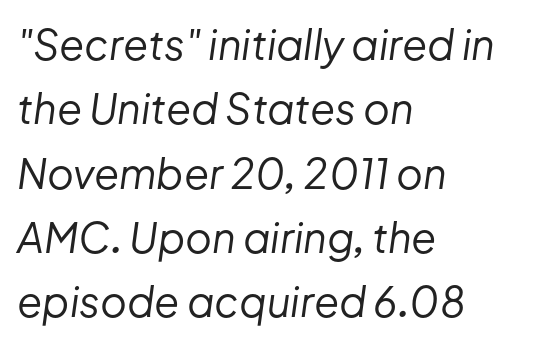
The image shows 41 px regular-weight type, italic (leaning right); set left-aligned, normal line spacing (1.57x), normal letter spacing, not underlined; low stroke contrast and a medium x-height.
